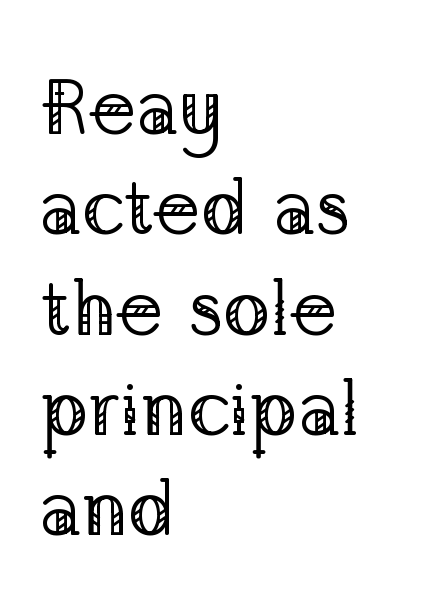
Q: Is the text bold? A: No.
Q: Is the text italic (slanted)? A: No, it is upright.
Q: Is the typeface a serif or a sans-serif typeface? A: Serif.
Q: Is the text underlined? A: No.
Q: How is the paragraph aligned? A: Left-aligned.
Q: Is the spacing between letters normal or unusually wide? A: Normal.
Q: Is the spacing between lines tight, normal or loose? A: Normal.
Q: Width (condensed, normal, or wide)? A: Normal.
Q: Stroke contrast? A: Low.
Q: x-height? A: Medium.
Q: Monospaced? A: No.
